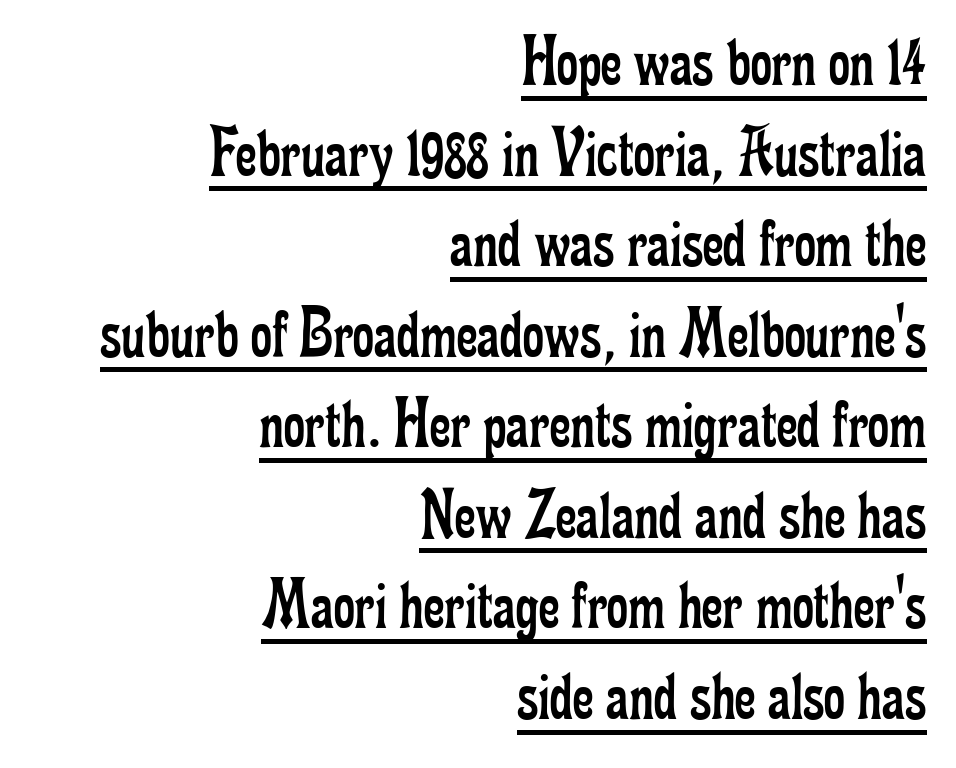
Standard letterfit; no display-style spreading of the glyphs. Ordinary non-slanted type is in use. Notice how the passage keeps a crisp vertical edge on the right only. Beneath each row of characters lies a ruled line. Do the characters align in a grid? No, the font is proportional. The passage shown is typeset with a serif family.
